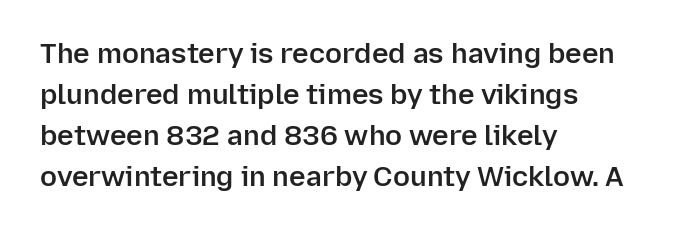
The image shows 28 px semibold sans-serif type, upright; set left-aligned, normal line spacing (1.47x), normal letter spacing, not underlined; low stroke contrast and a medium x-height.
